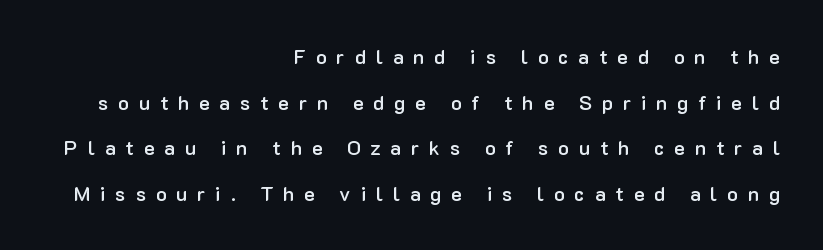
Q: Is the text bold? A: Semi-bold.
Q: Is the text italic (slanted)? A: No, it is upright.
Q: Is the text underlined? A: No.
Q: How is the paragraph aligned? A: Right-aligned.
Q: Is the spacing between letters normal or unusually wide? A: Unusually wide.
Q: Is the spacing between lines tight, normal or loose? A: Loose.
